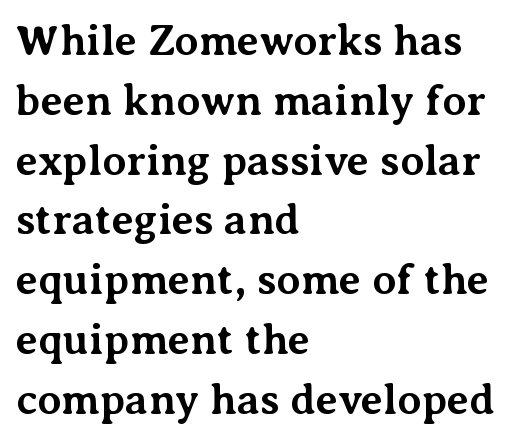
The image shows 43 px bold serif type, upright; set left-aligned, normal line spacing (1.39x), normal letter spacing, not underlined; medium stroke contrast and a medium x-height.
